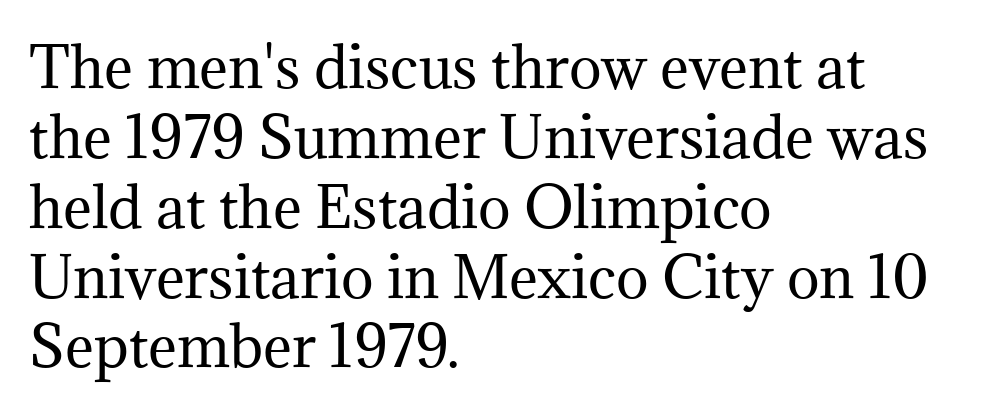
The image shows 55 px regular-weight serif type, upright; set left-aligned, normal line spacing (1.27x), normal letter spacing, not underlined; medium stroke contrast and a medium x-height.
